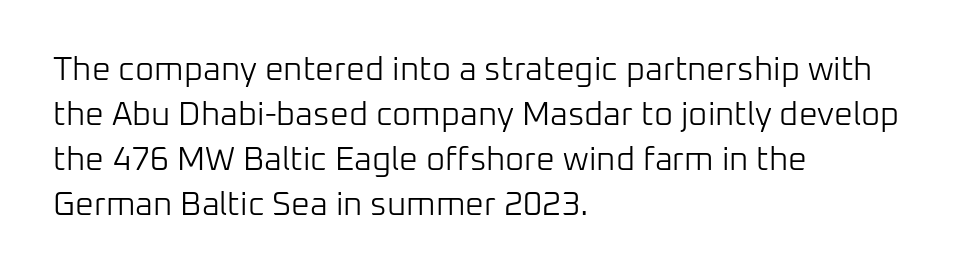
The image shows 33 px light sans-serif type, upright; set left-aligned, normal line spacing (1.36x), normal letter spacing, not underlined; low stroke contrast and a medium x-height.
